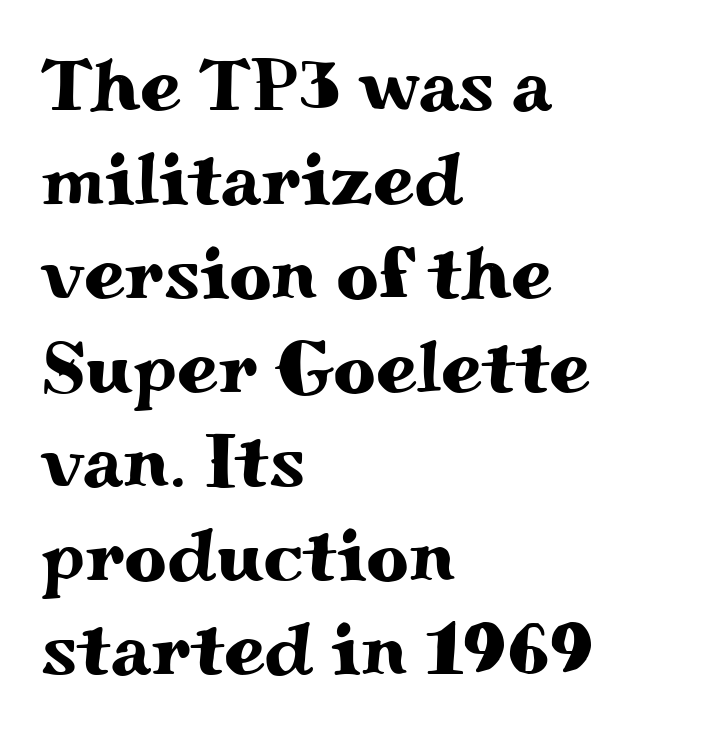
These lines are rendered in a variable-pitch font. Unlike a clean sans, this face finishes its strokes with serifs. The lines sit at an ordinary, default distance from one another. The passage shown has conventional tracking throughout. Lines of text with bare space underneath.
